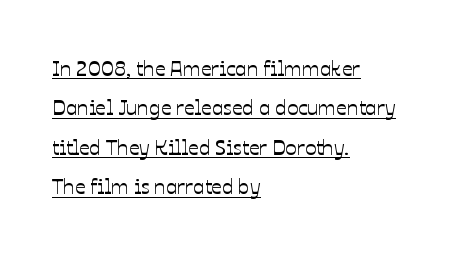
{"italic": "no", "underline": "yes", "align": "left", "line_spacing_ratio": 1.88, "letter_spacing": "normal", "letter_spacing_em": 0.0, "glyph_px": 21}
